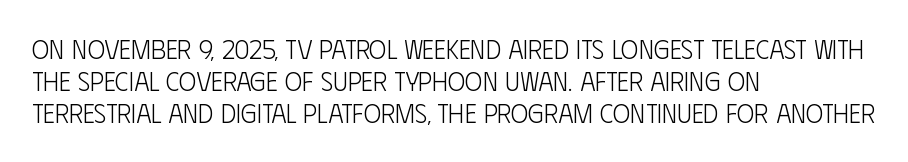
{"italic": "no", "bold": "no", "underline": "no", "align": "left", "line_spacing_ratio": 1.24, "letter_spacing": "normal", "letter_spacing_em": 0.0, "glyph_px": 26}
